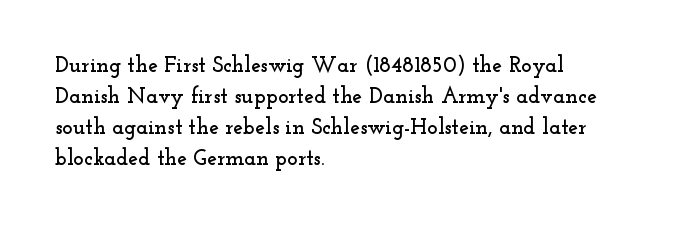
{"italic": "no", "underline": "no", "align": "left", "line_spacing": "normal", "line_spacing_ratio": 1.41, "letter_spacing": "normal", "letter_spacing_em": 0.0, "glyph_px": 22}
